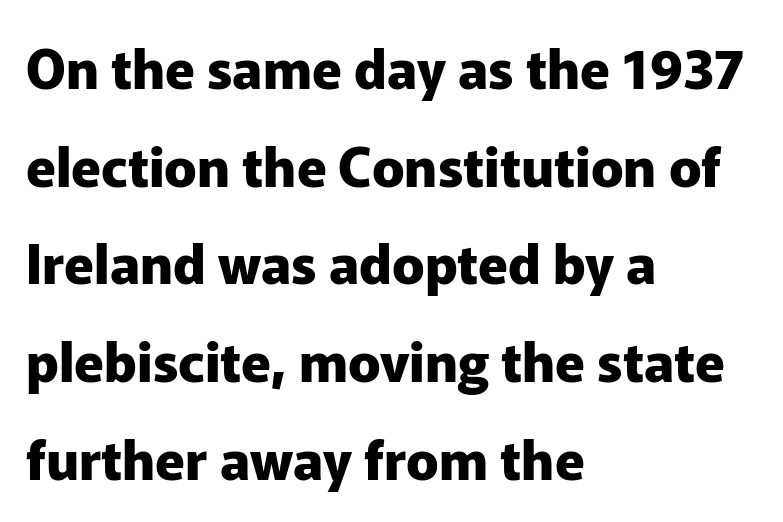
Q: Is the text bold? A: Yes.
Q: Is the text italic (slanted)? A: No, it is upright.
Q: Is the typeface a serif or a sans-serif typeface? A: Sans-serif.
Q: Is the text underlined? A: No.
Q: How is the paragraph aligned? A: Left-aligned.
Q: Is the spacing between letters normal or unusually wide? A: Normal.
Q: Width (condensed, normal, or wide)? A: Normal.
Q: Stroke contrast? A: Low.
Q: x-height? A: Medium.
Q: Monospaced? A: No.
